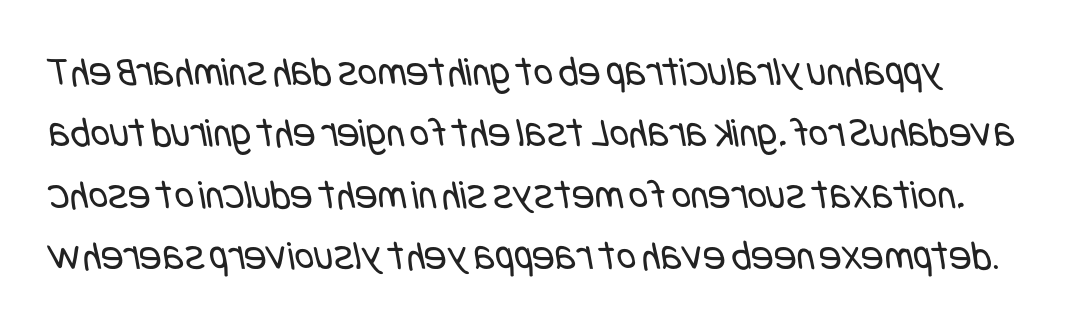
Q: Is the text bold? A: No.
Q: Is the typeface a serif or a sans-serif typeface? A: Sans-serif.
Q: Is the text underlined? A: No.
Q: Is the spacing between letters normal or unusually wide? A: Normal.
Q: Is the spacing between lines tight, normal or loose? A: Normal.
Q: Width (condensed, normal, or wide)? A: Condensed.
Q: Stroke contrast? A: Low.
Q: x-height? A: Large.
